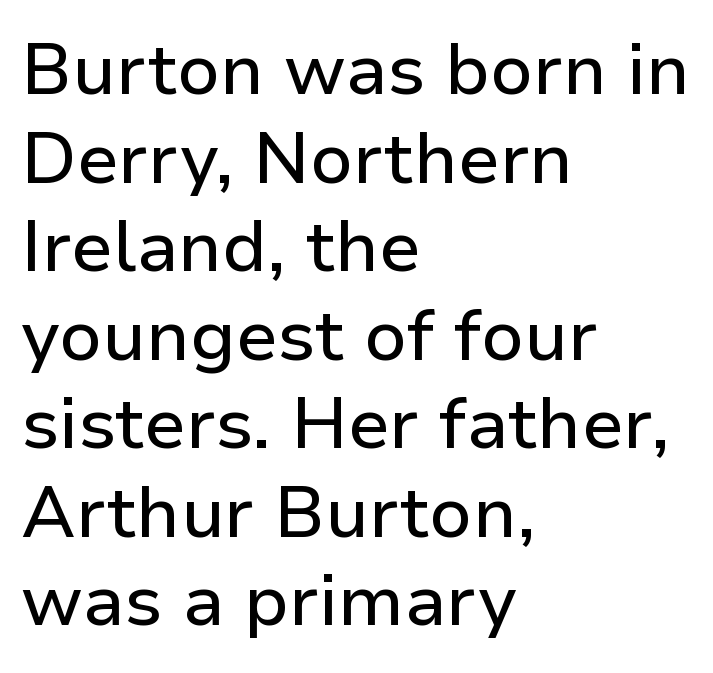
A student would call this left alignment; a typographer would say flush left, rag right. Characters follow at the spacing the type designer built in. Serif or sans? Sans — the stroke terminals are bare. Upright lettering throughout. The passage shown is typed in a proportional face where columns would drift. Unmarked baselines from the first word to the last.
